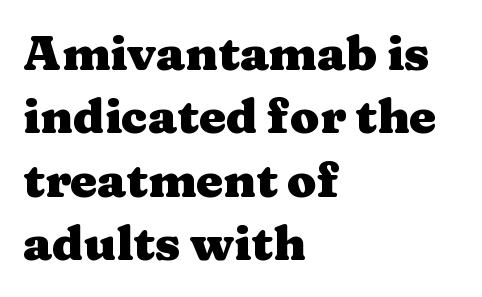
Short note: letters normally spaced. The paragraph shown leans on its left margin. Notice how the stems are strictly vertical — no italics here. The face used here is proportionally spaced, like ordinary book or web type. The face used here is seriffed, in the tradition of book romans. The lines sit at an ordinary, default distance from one another.
